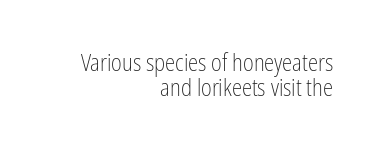
The space between consecutive lines is stingy. When letters stand straight like this, we call the style roman or upright. The gap between lines stays unmarked. Letters have the restrained weight of plain body copy at most.
